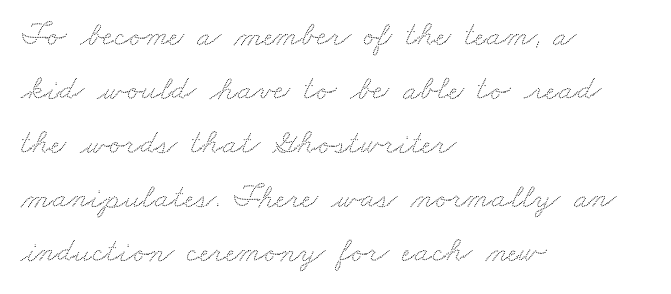
Q: Is the text underlined? A: No.
Q: How is the paragraph aligned? A: Left-aligned.
Q: Is the spacing between letters normal or unusually wide? A: Normal.
Q: Is the spacing between lines tight, normal or loose? A: Normal.
Q: Width (condensed, normal, or wide)? A: Wide.
Q: Stroke contrast? A: Low.
Q: x-height? A: Small.
Q: Monospaced? A: No.
